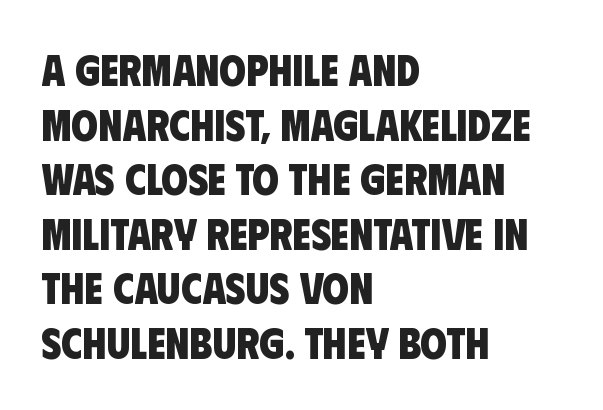
Q: Is the text bold? A: Yes.
Q: Is the typeface a serif or a sans-serif typeface? A: Sans-serif.
Q: Is the text underlined? A: No.
Q: How is the paragraph aligned? A: Left-aligned.
Q: Is the spacing between letters normal or unusually wide? A: Normal.
Q: Is the spacing between lines tight, normal or loose? A: Normal.
Q: Width (condensed, normal, or wide)? A: Condensed.
Q: Stroke contrast? A: Low.
Q: x-height? A: Large.
Q: Monospaced? A: No.
